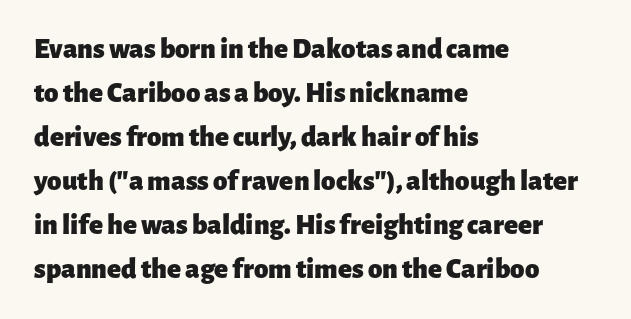
Q: Is the text bold? A: Yes.
Q: Is the text italic (slanted)? A: No, it is upright.
Q: Is the typeface a serif or a sans-serif typeface? A: Sans-serif.
Q: Is the text underlined? A: No.
Q: How is the paragraph aligned? A: Left-aligned.
Q: Is the spacing between letters normal or unusually wide? A: Normal.
Q: Is the spacing between lines tight, normal or loose? A: Normal.
Q: Width (condensed, normal, or wide)? A: Normal.
Q: Stroke contrast? A: Low.
Q: x-height? A: Medium.
Q: Monospaced? A: No.
